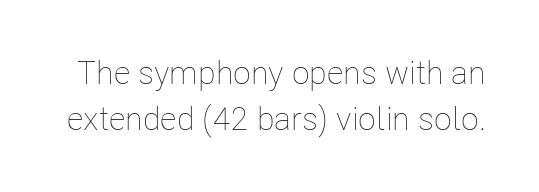
Is this a fixed-width face? No — the glyphs have proportional, varying widths. This rendering features lettering with no underline. Summary of weight: not heavy and not bold. The rows are spaced the way most documents space them.
